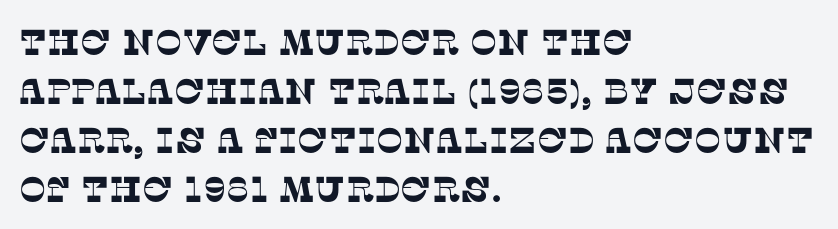
Q: Is the typeface a serif or a sans-serif typeface? A: Serif.
Q: Is the text underlined? A: No.
Q: How is the paragraph aligned? A: Left-aligned.
Q: Is the spacing between letters normal or unusually wide? A: Normal.
Q: Is the spacing between lines tight, normal or loose? A: Normal.
Q: Width (condensed, normal, or wide)? A: Normal.
Q: Stroke contrast? A: Low.
Q: x-height? A: Large.
Q: Monospaced? A: No.
